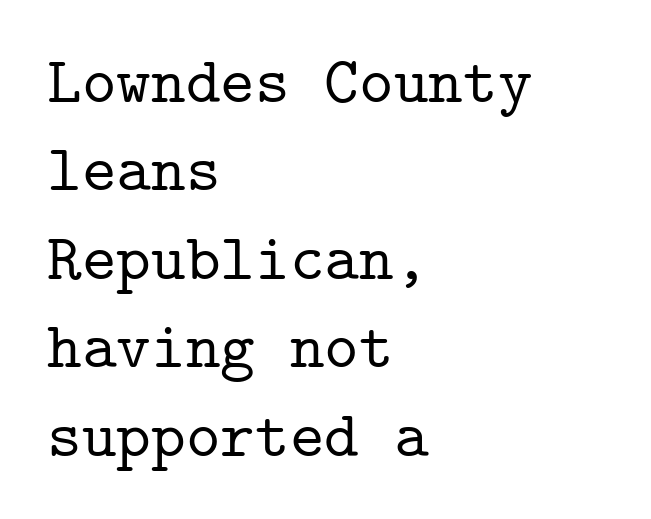
Q: Is the text italic (slanted)? A: No, it is upright.
Q: Is the typeface a serif or a sans-serif typeface? A: Serif.
Q: Is the text underlined? A: No.
Q: How is the paragraph aligned? A: Left-aligned.
Q: Is the spacing between letters normal or unusually wide? A: Normal.
Q: Is the spacing between lines tight, normal or loose? A: Normal.
Q: Width (condensed, normal, or wide)? A: Normal.
Q: Stroke contrast? A: Low.
Q: x-height? A: Medium.
Q: Monospaced? A: Yes.
